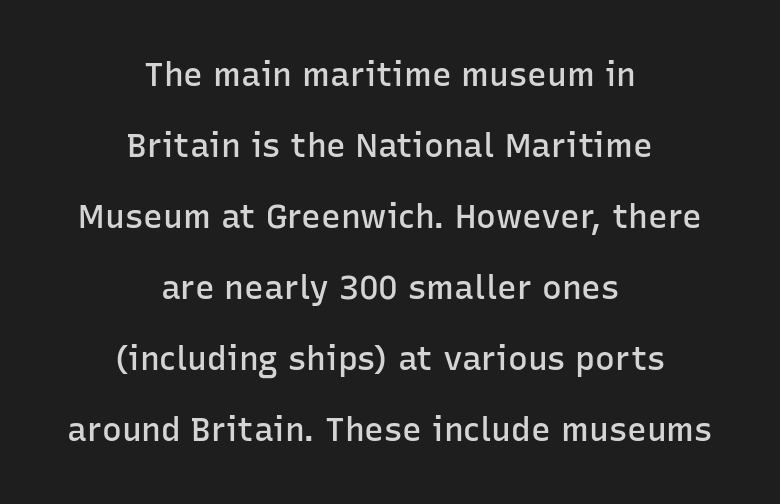
{"serif": "no", "italic": "no", "bold": "semi", "weight": "semibold", "width": "normal", "stroke_contrast": "low", "x_height": "medium", "monospaced": "no", "underline": "no", "align": "center", "line_spacing": "loose", "line_spacing_ratio": 2.15, "letter_spacing": "normal", "letter_spacing_em": 0.0, "glyph_px": 33}
